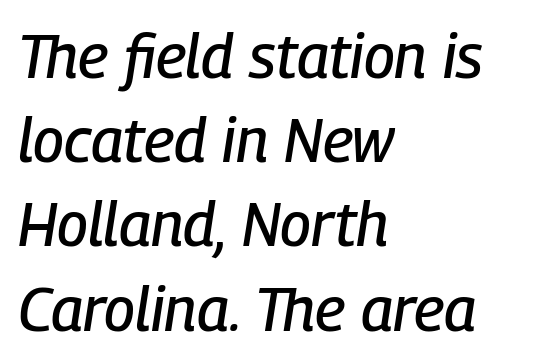
Looking at the ascenders, they clearly lean. No extra tracking has been applied to these lines. Proportional: the letters do not fall into vertical columns. All the whitespace from short lines collects on the right. Check under the words: just untouched page. Successive baselines arrive at the customary interval.
